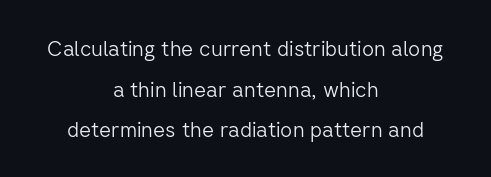
Each row of text sits above clean, open space. Weight: in the light-to-regular range. The face used here is rendered with its standard letterfit. The specimen reads as upright at a glance. Alignment: centered.
